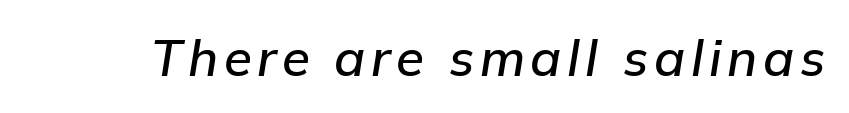
This sample uses an oblique cut, with every glyph tilted off the vertical. Spacing verdict: proportional, widths tailored to each character. A bare baseline throughout the passage.
